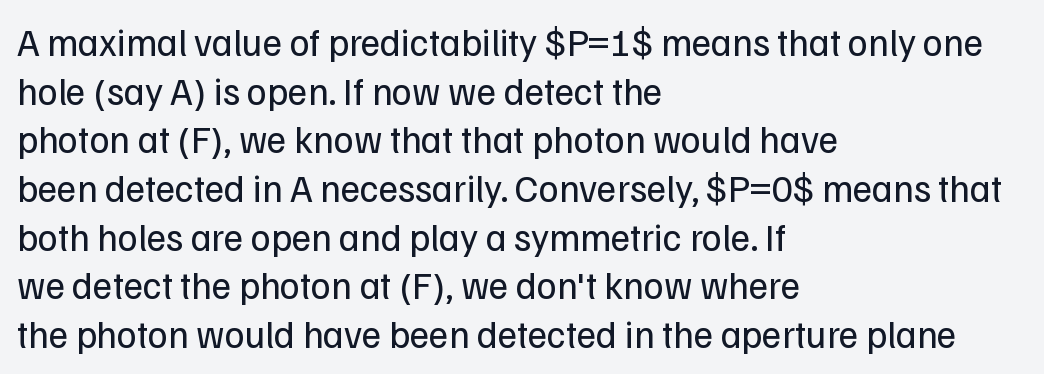
{"serif": "no", "italic": "no", "bold": "no", "weight": "regular", "width": "normal", "stroke_contrast": "low", "x_height": "medium", "monospaced": "no", "underline": "no", "align": "left", "line_spacing": "normal", "line_spacing_ratio": 1.28, "letter_spacing": "normal", "letter_spacing_em": 0.0, "glyph_px": 38}
